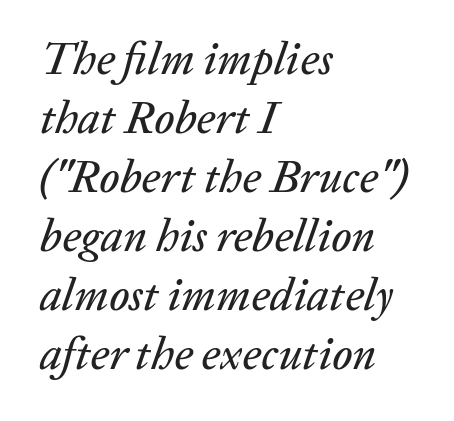
{"italic": "yes", "lean": "right", "slant_degrees": 20, "width": "normal", "stroke_contrast": "low", "x_height": "medium", "monospaced": "no", "underline": "no", "align": "left", "line_spacing": "normal", "line_spacing_ratio": 1.31, "letter_spacing": "normal", "letter_spacing_em": 0.0, "glyph_px": 45}
